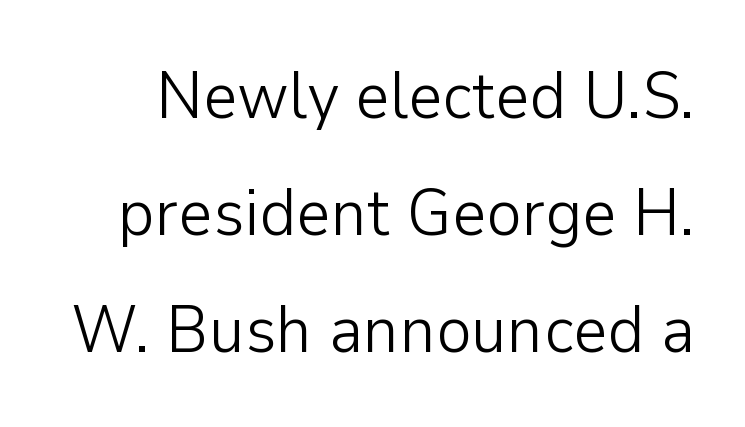
Serifs: no, the terminals of the letterforms are clean. Is this a heavy cut? Hardly; it is regular or lighter. Between one letter and the next there's only the usual sliver of space. The type sits square on the baseline with zero lean. Bare-footed words on every line.
